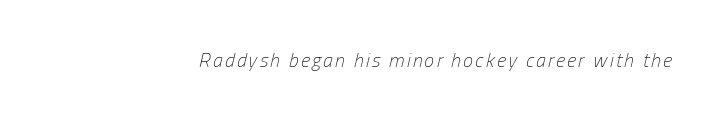
Q: Is the text bold? A: No.
Q: Is the text italic (slanted)? A: Yes, it leans right by about 13 degrees.
Q: Is the text underlined? A: No.
Q: How is the paragraph aligned? A: Right-aligned.
